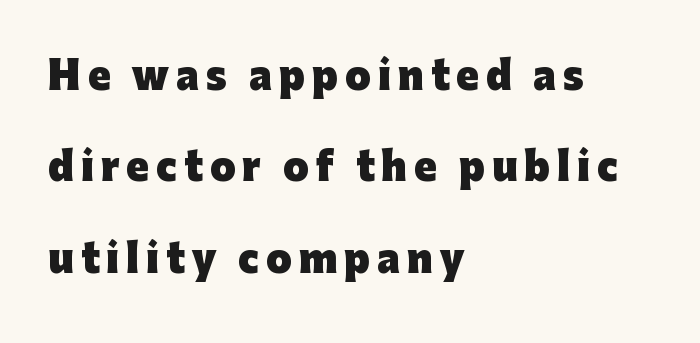
{"serif": "no", "italic": "no", "bold": "yes", "weight": "heavy", "width": "normal", "stroke_contrast": "low", "x_height": "medium", "monospaced": "no", "underline": "no", "align": "left", "line_spacing": "loose", "line_spacing_ratio": 2.47, "glyph_px": 37}
